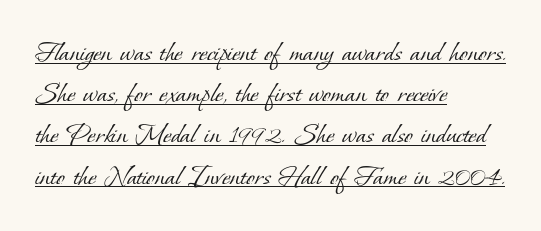
Q: Is the text bold? A: No.
Q: Is the typeface a serif or a sans-serif typeface? A: Serif.
Q: Is the text underlined? A: Yes.
Q: How is the paragraph aligned? A: Left-aligned.
Q: Is the spacing between letters normal or unusually wide? A: Normal.
Q: Is the spacing between lines tight, normal or loose? A: Normal.
Q: Width (condensed, normal, or wide)? A: Normal.
Q: Stroke contrast? A: Low.
Q: x-height? A: Small.
Q: Monospaced? A: No.
